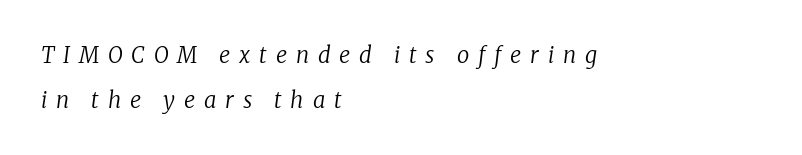
This sample trades compactness for vertical openness between lines. When letters slant like this, we call the style italic. Which margin do the lines hug? The left one — the right edge is uneven. Stroke mass is kept to a normal reading level or below.
